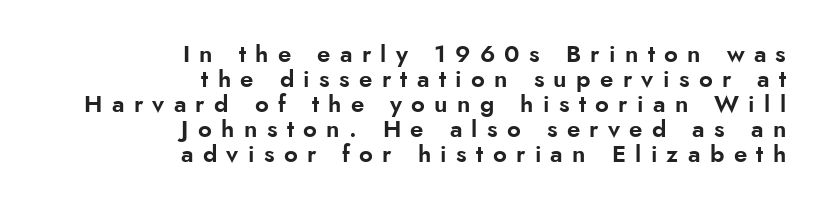
{"italic": "no", "underline": "no", "align": "right", "line_spacing": "tight", "line_spacing_ratio": 1.04, "letter_spacing": "wide", "letter_spacing_em": 0.39, "glyph_px": 24}
